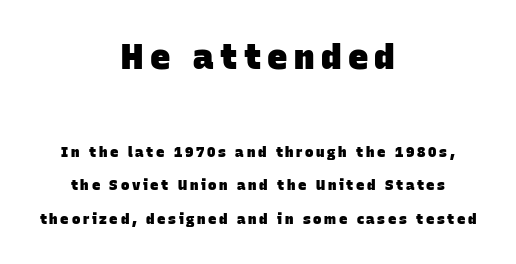
These lines stand farther apart than default settings would place them. Underline: absent. The composition opens big and finishes small. Nope, no serifs anywhere on these letters.
